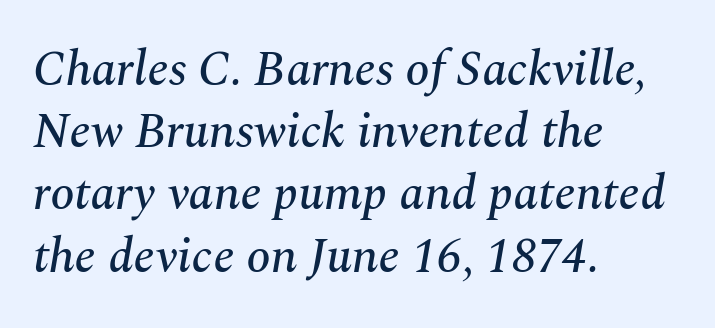
Q: Is the text italic (slanted)? A: Yes, it leans right by about 10 degrees.
Q: Is the typeface a serif or a sans-serif typeface? A: Serif.
Q: Is the text underlined? A: No.
Q: How is the paragraph aligned? A: Left-aligned.
Q: Is the spacing between letters normal or unusually wide? A: Normal.
Q: Is the spacing between lines tight, normal or loose? A: Normal.
Q: Width (condensed, normal, or wide)? A: Normal.
Q: Stroke contrast? A: Medium.
Q: x-height? A: Medium.
Q: Monospaced? A: No.
